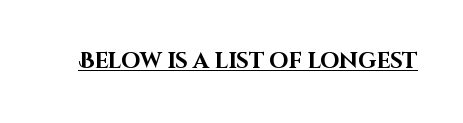
{"italic": "no", "bold": "yes", "underline": "yes", "letter_spacing": "normal", "letter_spacing_em": 0.0, "glyph_px": 22}
